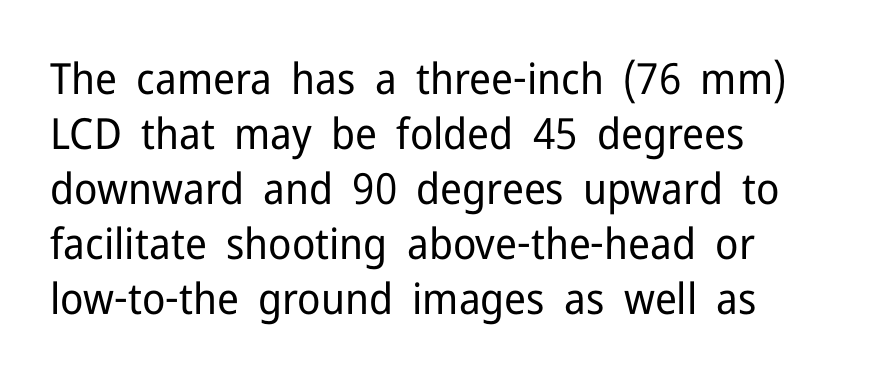
{"serif": "no", "italic": "no", "bold": "no", "weight": "regular", "width": "normal", "stroke_contrast": "low", "x_height": "medium", "monospaced": "no", "underline": "no", "align": "left", "line_spacing": "normal", "line_spacing_ratio": 1.28, "letter_spacing": "normal", "letter_spacing_em": 0.0, "glyph_px": 43}
